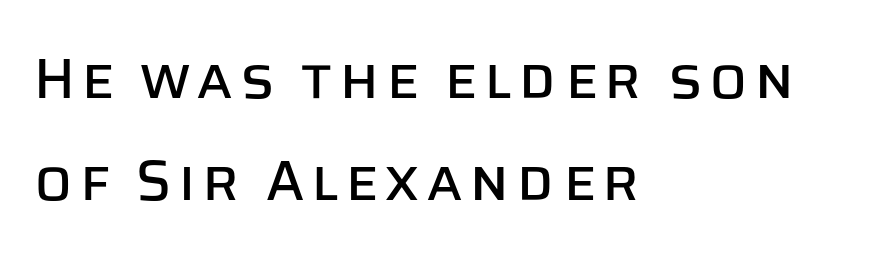
{"serif": "no", "italic": "no", "width": "normal", "stroke_contrast": "low", "x_height": "large", "monospaced": "no", "underline": "no", "align": "left", "line_spacing_ratio": 1.82, "glyph_px": 56}
